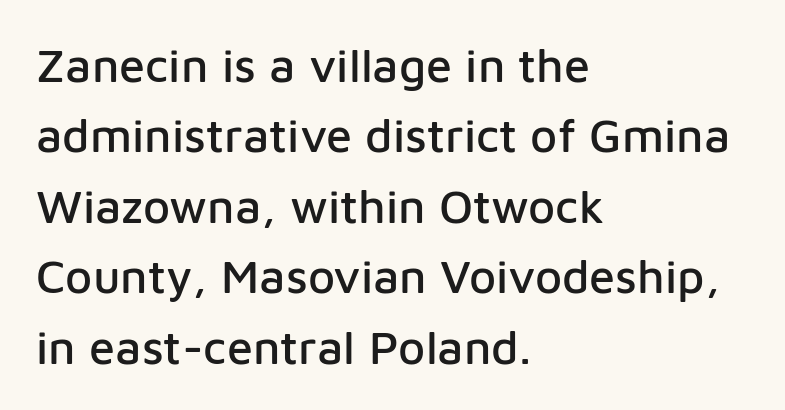
Q: Is the text italic (slanted)? A: No, it is upright.
Q: Is the typeface a serif or a sans-serif typeface? A: Sans-serif.
Q: Is the text underlined? A: No.
Q: How is the paragraph aligned? A: Left-aligned.
Q: Is the spacing between letters normal or unusually wide? A: Normal.
Q: Is the spacing between lines tight, normal or loose? A: Normal.
Q: Width (condensed, normal, or wide)? A: Normal.
Q: Stroke contrast? A: Low.
Q: x-height? A: Medium.
Q: Monospaced? A: No.
